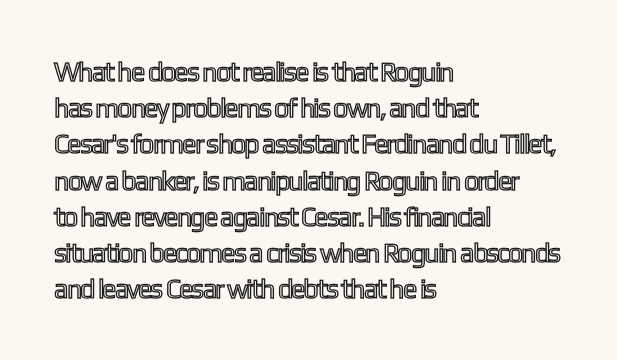
The image shows 27 px text type, upright; set left-aligned, normal line spacing (1.34x), normal letter spacing, not underlined.
